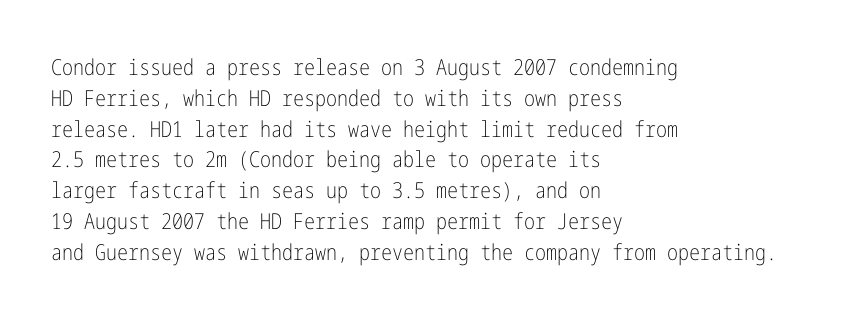
The image shows 22 px text type, upright; set left-aligned, normal line spacing (1.4x), normal letter spacing, not underlined.
